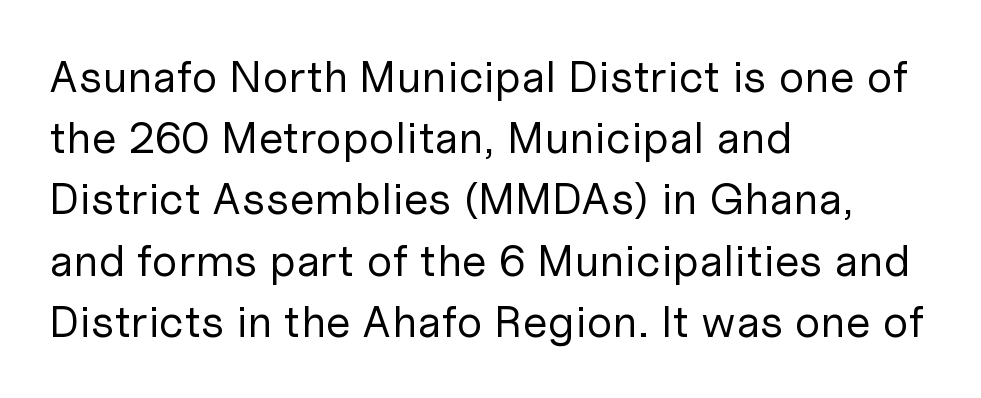
Leading: standard. The line texture is even and compact thanks to regular tracking. No italicization has been applied; the sample stays upright. The foot of each line stays bare and open. The typeface chosen for these lines omits serifs. The letters advance in unequal steps, a hallmark of proportional type.
